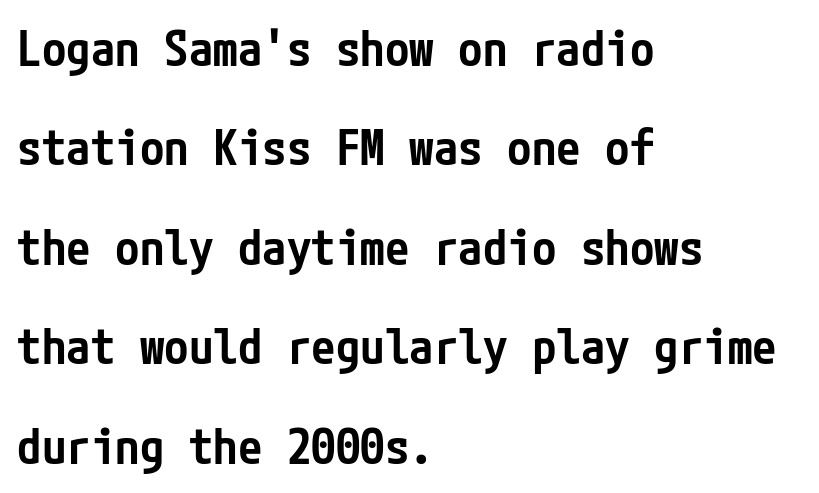
The lettering stays uniformly vertical, giving the passage a roman look. This rendering employs a face without finishing strokes, i.e., a sans-serif. The strip under each line holds only bare page. Summary of weight: moderately heavy, a semibold. The lines in this sample share a left origin and differ only in where they stop. The space between consecutive lines is lavish.
